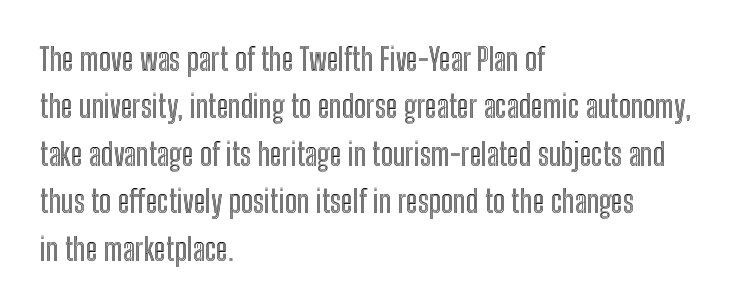
The image shows 31 px condensed type, upright; set left-aligned, normal line spacing (1.53x), normal letter spacing, not underlined; a medium x-height.
